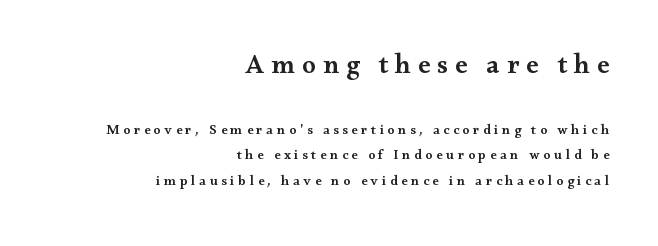
Q: Is the text bold? A: Semi-bold.
Q: Is the text italic (slanted)? A: No, it is upright.
Q: Is the text underlined? A: No.
Q: How is the paragraph aligned? A: Right-aligned.
Q: Is the spacing between letters normal or unusually wide? A: Unusually wide.
Q: Which block of text is set in a larger size, the first (top) or the second (bottom)? A: The first (top) one.
